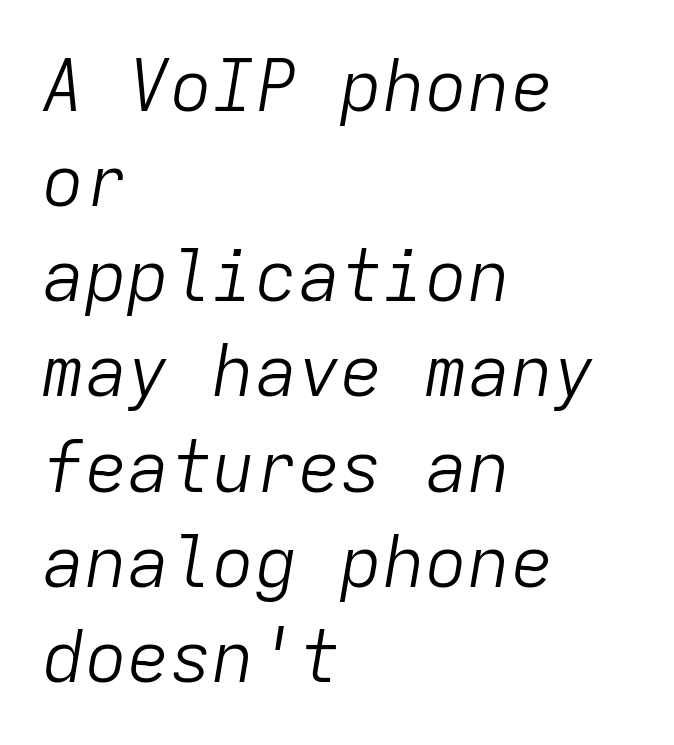
The lettering tilts uniformly, giving the passage an italic look. The typesetter chose a ragged-right arrangement here. Decoration check: the copy has no underline. This sample has the even, mechanical cadence of fixed-width lettering. Stems here are at most as thick as an everyday book face.
